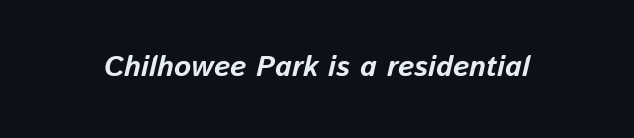
The image shows 29 px bold type, italic (leaning right); set normal letter spacing, not underlined; low stroke contrast and a medium x-height.
